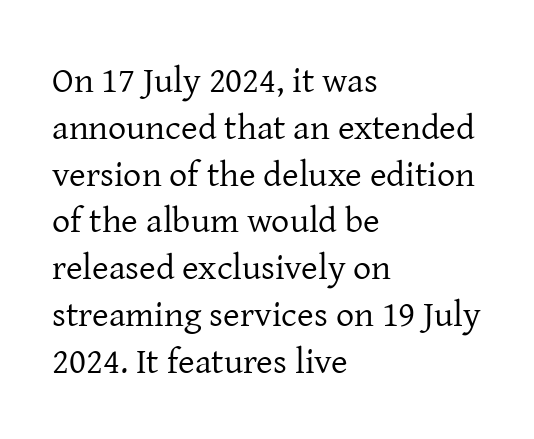
The image shows 36 px regular-weight serif type, upright; set left-aligned, normal line spacing (1.3x), normal letter spacing, not underlined; low stroke contrast and a medium x-height.
